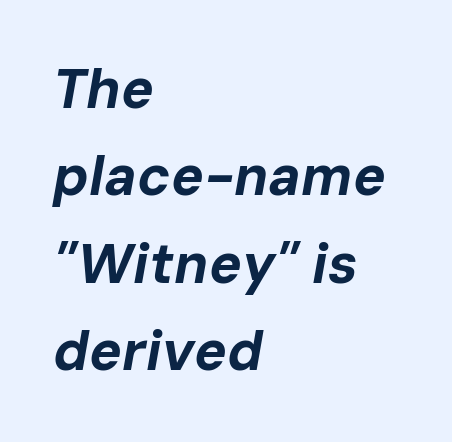
Q: Is the text bold? A: Yes.
Q: Is the text italic (slanted)? A: Yes, it leans right by about 10 degrees.
Q: Is the text underlined? A: No.
Q: How is the paragraph aligned? A: Left-aligned.
Q: Is the spacing between letters normal or unusually wide? A: Normal.
Q: Is the spacing between lines tight, normal or loose? A: Normal.
Q: Width (condensed, normal, or wide)? A: Normal.
Q: Stroke contrast? A: Low.
Q: x-height? A: Medium.
Q: Monospaced? A: No.
